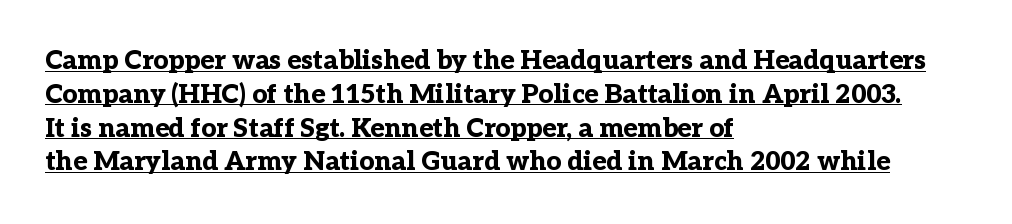
{"italic": "no", "bold": "yes", "underline": "yes", "align": "left", "line_spacing": "normal", "line_spacing_ratio": 1.3, "letter_spacing": "normal", "letter_spacing_em": 0.0, "glyph_px": 26}
